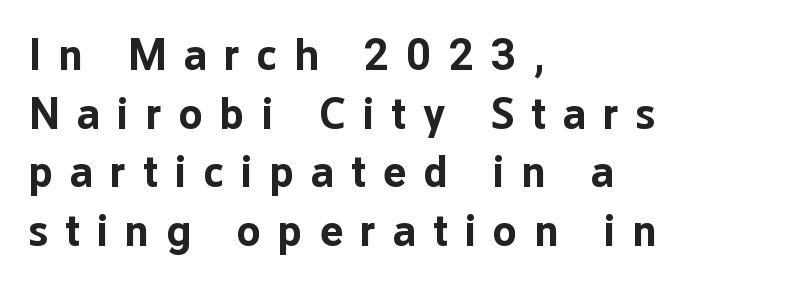
This is heavy type, rendered in bold. The letters are spread apart with noticeably loose tracking. Font category for this specimen: sans-serif. The specimen reads as upright at a glance. Just letters on the line, the space beneath them empty. These lines sit exactly where default settings would place them.
